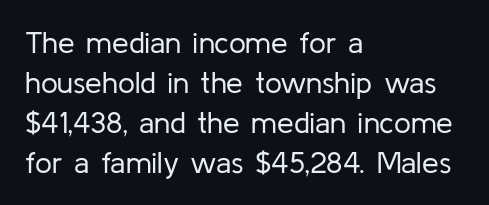
{"serif": "no", "italic": "no", "bold": "no", "weight": "regular", "width": "normal", "stroke_contrast": "low", "x_height": "medium", "monospaced": "no", "underline": "no", "align": "left", "line_spacing": "normal", "line_spacing_ratio": 1.33, "letter_spacing": "normal", "letter_spacing_em": 0.0, "glyph_px": 30}
